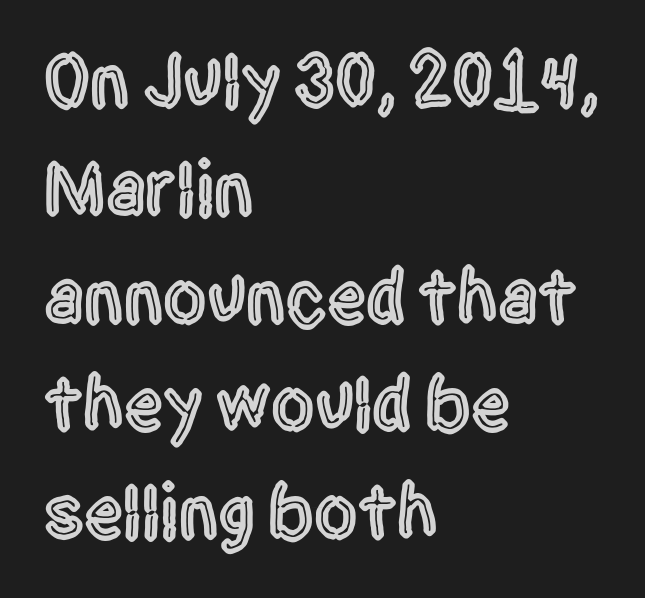
{"serif": "no", "italic": "no", "width": "condensed", "x_height": "large", "monospaced": "no", "underline": "no", "align": "left", "line_spacing": "normal", "line_spacing_ratio": 1.4, "letter_spacing": "normal", "letter_spacing_em": 0.0, "glyph_px": 77}
